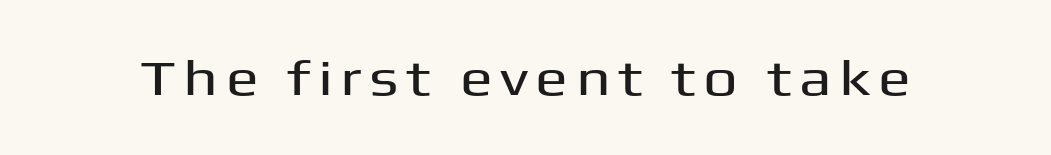
The image shows 49 px wide sans-serif type, upright; set not underlined; medium stroke contrast and a medium x-height.
